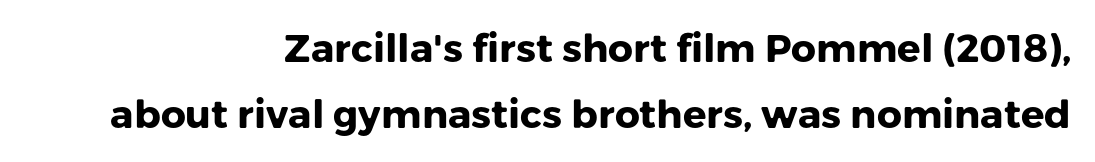
The font is running at its bold setting. The rendering keeps characters at their native spacing. Is this a fixed-width face? No — the glyphs have proportional, varying widths. Nope, not italic — everything's standing straight. Notice how descenders clear the ascenders below comfortably — that's standard leading.
